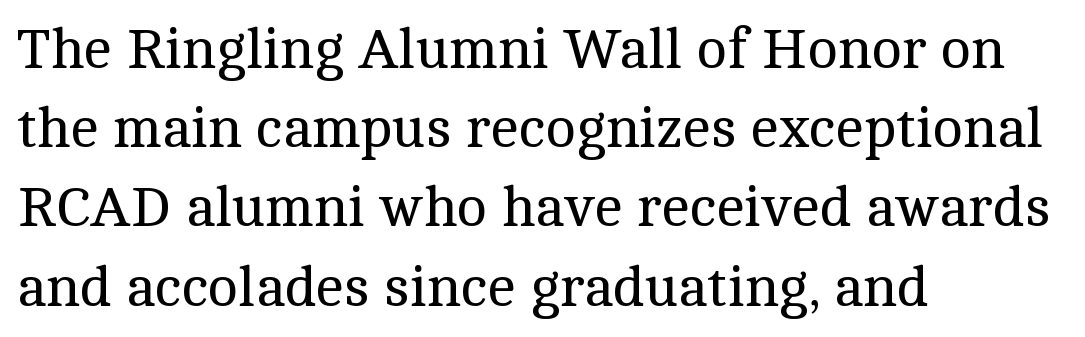
Words appear dense and cohesive because spacing is normal. Glance below the letters and you will spot only blank space. The lettering holds an erect, upright posture throughout. Unbolded letterforms with no extra heft. Line spacing here is normal. This sample is left-justified, so line endings fall wherever the words run out.
